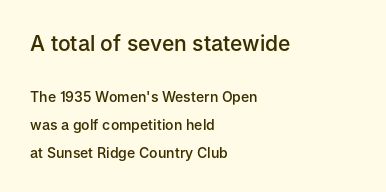
The passage shown has conventional tracking throughout. Bigger letters appear in the top chunk; the bottom chunk is reduced. Every character sits straight up, as roman type does. Only glyphs here, with clear space below each row.
